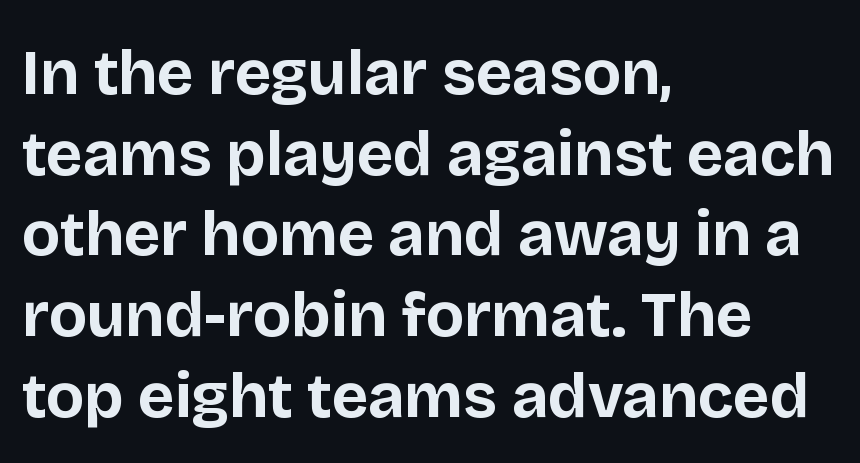
The image shows 63 px bold sans-serif type, upright; set left-aligned, normal line spacing (1.28x), normal letter spacing, not underlined; low stroke contrast and a large x-height.
